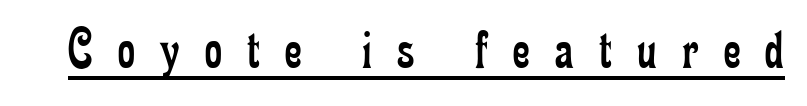
The letters stand straight up with perfectly vertical stems. The passage shown is underscored from start to finish. Looks like regular typesetting: each glyph gets only the width it needs. The designer went with a serif here, giving each stem small feet. A typesetter would call this heavily tracked-out type. The letterforms sit at book weight or below.
